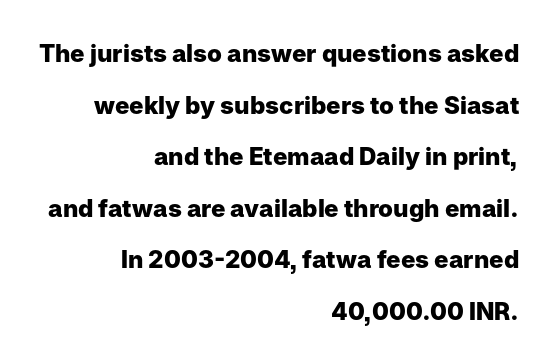
{"italic": "no", "bold": "yes", "underline": "no", "align": "right", "line_spacing": "loose", "line_spacing_ratio": 2.15, "letter_spacing": "normal", "letter_spacing_em": 0.0, "glyph_px": 24}
